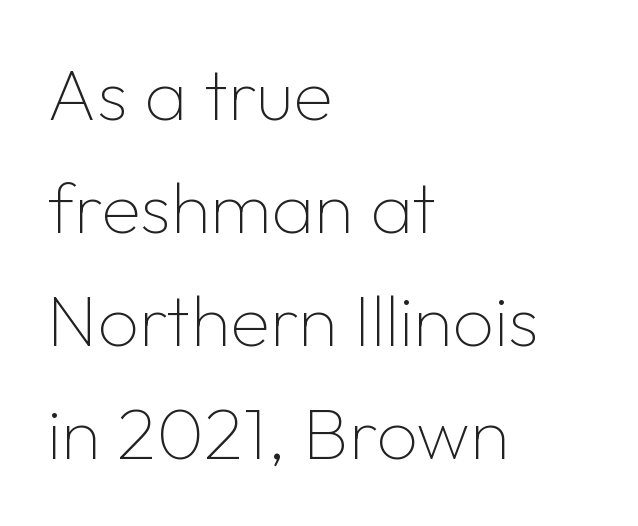
Plain, unruled lines of type. You can tell from the bare stems that sans-serif type was used. The line-height multiplier appears to be the usual default. The letters sit at their default tracking, neither squeezed nor spread. A quiet, ordinary-to-light weight characterises the typeface.
